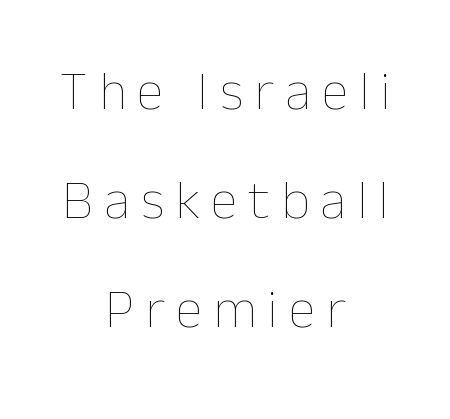
{"italic": "no", "bold": "no", "weight": "thin", "width": "normal", "stroke_contrast": "low", "x_height": "medium", "monospaced": "no", "underline": "no", "align": "center", "line_spacing": "loose", "line_spacing_ratio": 1.98, "letter_spacing": "wide", "letter_spacing_em": 0.2, "glyph_px": 55}
